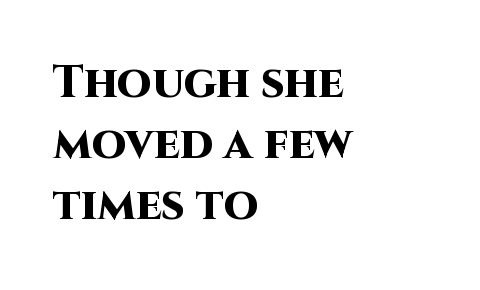
The image shows 45 px heavy sans-serif type, upright; set left-aligned, normal line spacing (1.36x), normal letter spacing, not underlined; high stroke contrast and a large x-height.
